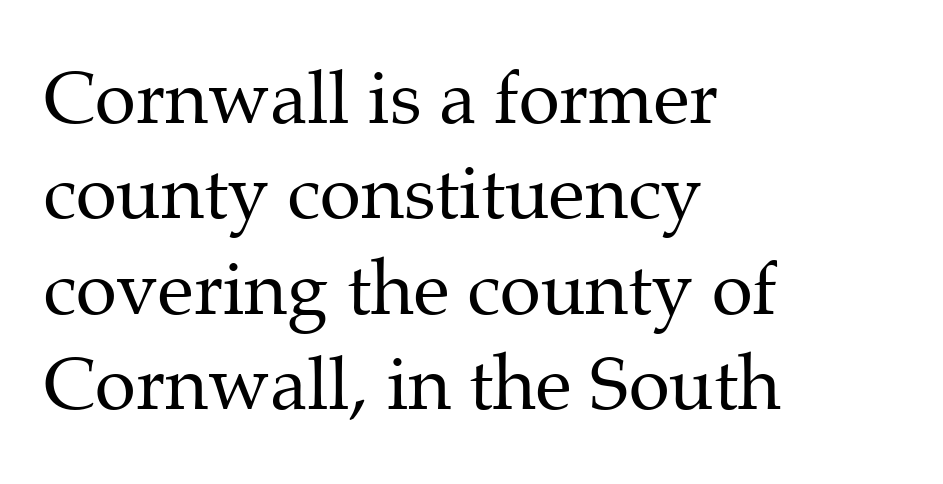
Heft: none added — not bold. Underline: absent. Do the letters lean? They stand straight. Leading matches the norm, producing a regular column. Is this a fixed-width face? No — the glyphs have proportional, varying widths.
